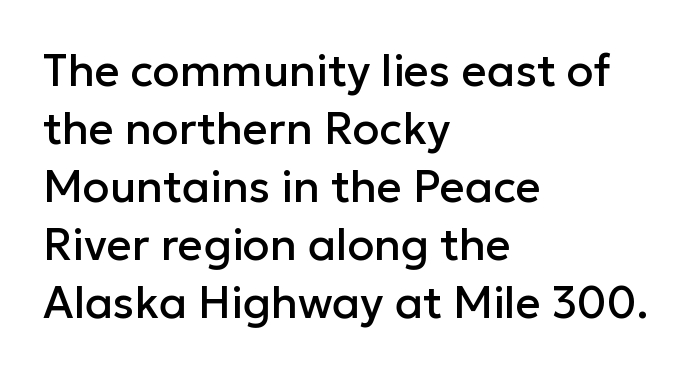
The image shows 44 px sans-serif type, upright; set left-aligned, normal line spacing (1.32x), normal letter spacing, not underlined; low stroke contrast and a medium x-height.
